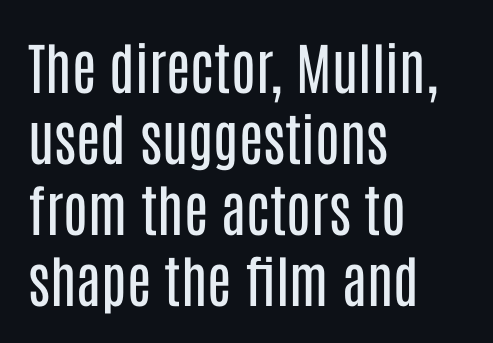
The image shows 56 px regular-weight, condensed sans-serif type, upright; set left-aligned, normal line spacing (1.27x), normal letter spacing, not underlined; low stroke contrast and a large x-height.
